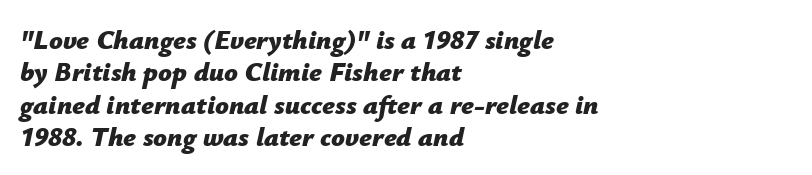
The image shows 27 px bold type, italic (leaning right); set left-aligned, line spacing 1.2x, normal letter spacing, not underlined.
